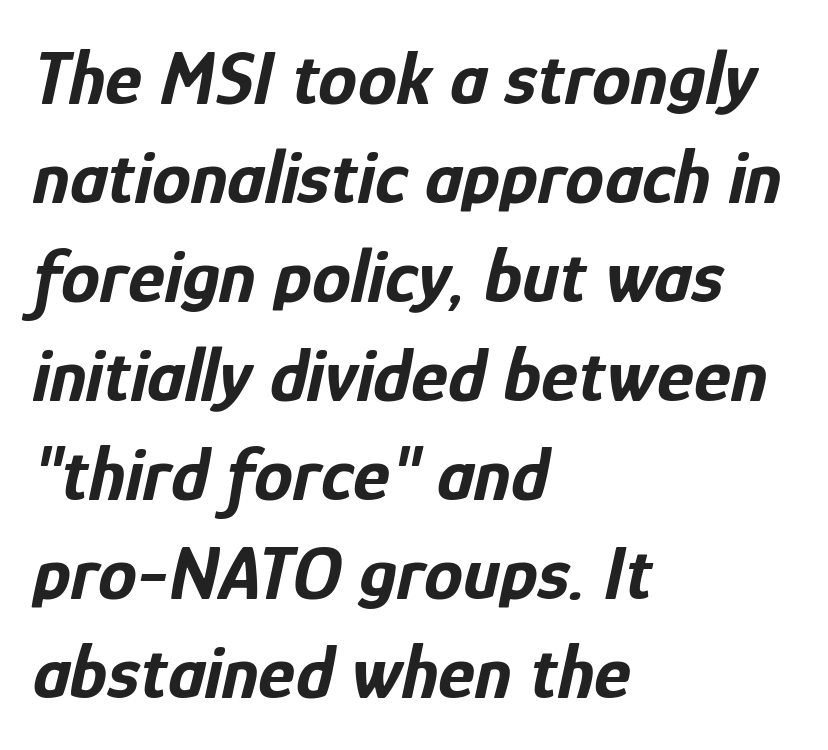
The image shows 78 px bold, condensed type, italic (leaning right); set left-aligned, normal line spacing (1.27x), normal letter spacing, not underlined; low stroke contrast and a medium x-height.
